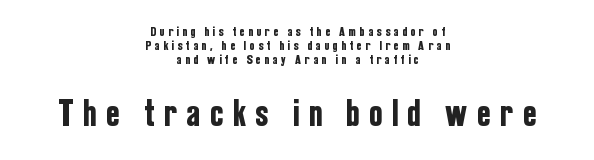
The image shows 38 px condensed sans-serif type, upright; set centered, tight line spacing (1.0x), unusually wide letter spacing (+0.27 em), not underlined; the second (bottom) block is 2.71x larger; low stroke contrast and a medium x-height.
